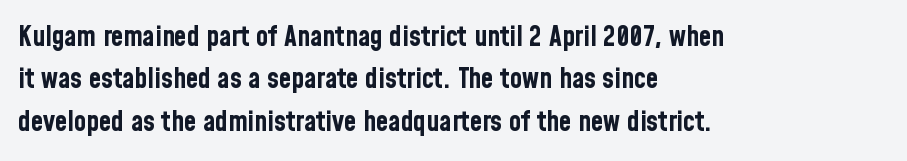
Upright lettering throughout. The typesetter chose a ragged-right arrangement here. This sample uses plain, unmodified letter spacing. These lines are composed in type without serifs.
